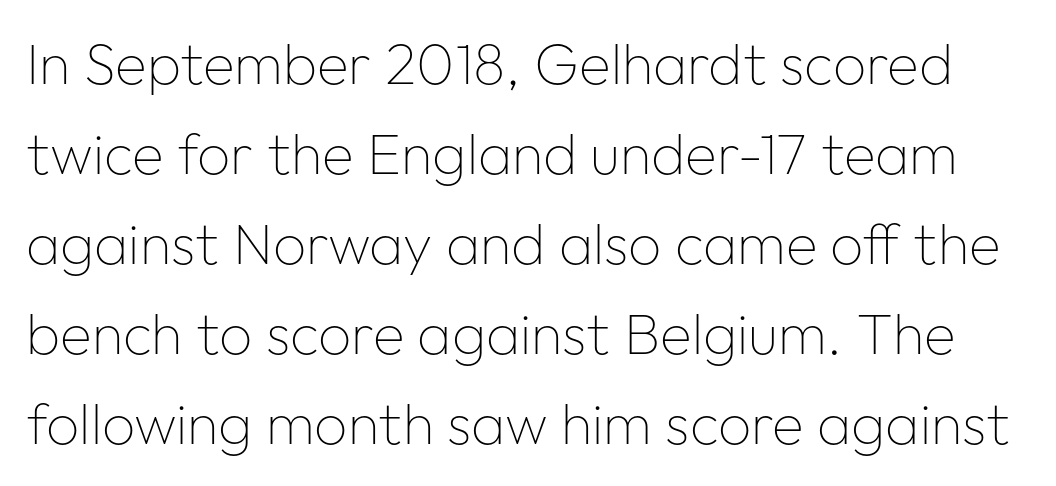
The glyphs in this specimen are sans serif. Varying glyph widths throughout — classic text-font behaviour. Descenders are the only things crossing below the line. When letters stand straight like this, we call the style roman or upright. Students, observe: this is what conventionally led text looks like.
